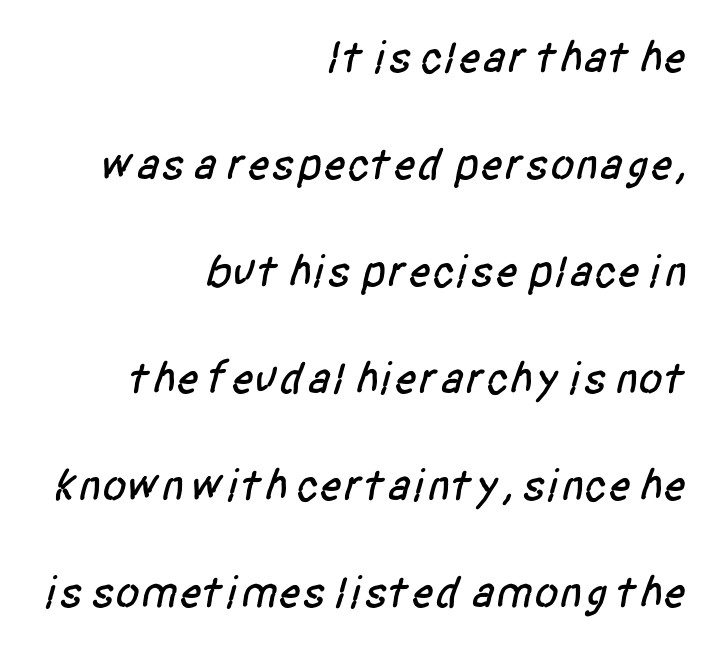
Q: Is the typeface a serif or a sans-serif typeface? A: Sans-serif.
Q: Is the text underlined? A: No.
Q: How is the paragraph aligned? A: Right-aligned.
Q: Is the spacing between letters normal or unusually wide? A: Normal.
Q: Is the spacing between lines tight, normal or loose? A: Loose.
Q: Width (condensed, normal, or wide)? A: Condensed.
Q: Stroke contrast? A: Low.
Q: x-height? A: Large.
Q: Monospaced? A: No.
